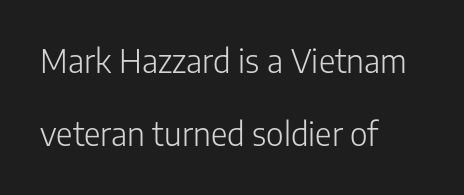
The image shows 32 px light sans-serif type, upright; set left-aligned, loose line spacing (2.29x), normal letter spacing, not underlined; low stroke contrast and a medium x-height.
